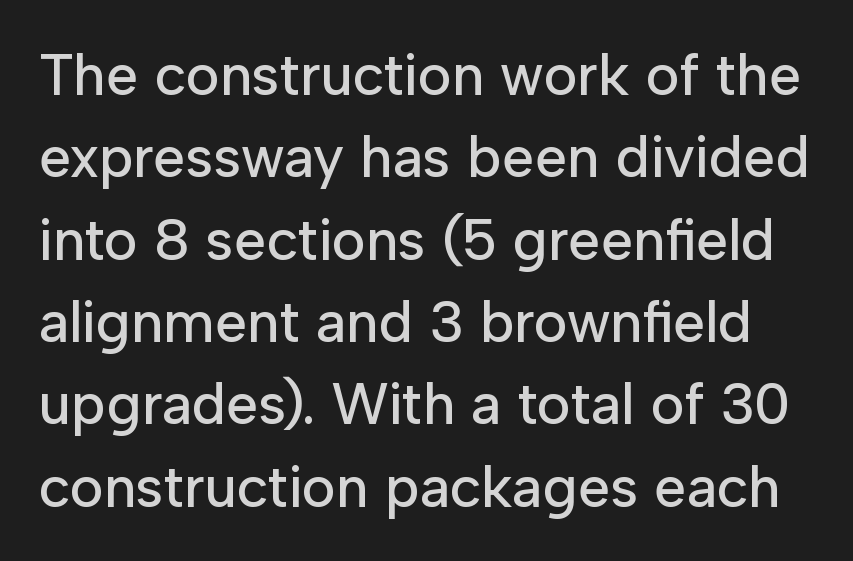
The horizontal fit of the characters is conventional and even. Tall strokes in this sample are plumb rather than angled. Think of a printed novel: that variable character pitch is what you see here. The space beneath each line is pristine and unruled. The characters display no serif detailing; their extremities are plain.
